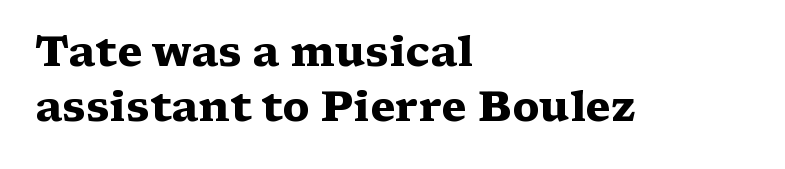
The image shows 42 px heavy, wide serif type, upright; set left-aligned, normal line spacing (1.31x), normal letter spacing, not underlined; medium stroke contrast and a medium x-height.
